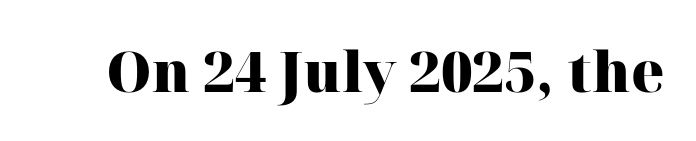
Ordinary non-slanted type is in use. This rendering leaves character spacing at its baseline value. The glyphs have the mass of a bold cut. Is this a fixed-width face? No — the glyphs have proportional, varying widths. Font category for this specimen: serif.
